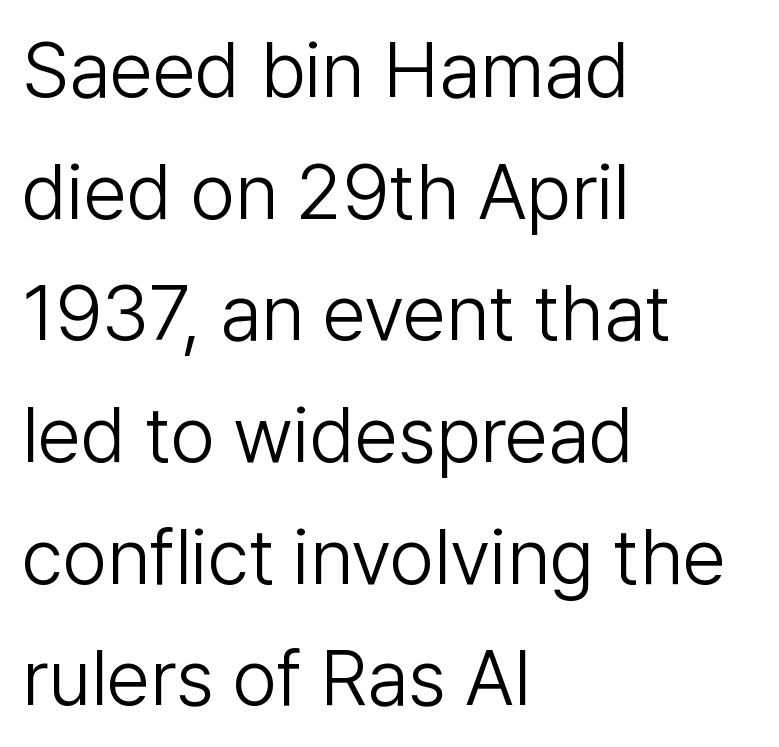
{"serif": "no", "italic": "no", "bold": "no", "weight": "light", "width": "normal", "stroke_contrast": "low", "x_height": "medium", "monospaced": "no", "underline": "no", "align": "left", "line_spacing": "normal", "line_spacing_ratio": 1.56, "letter_spacing": "normal", "letter_spacing_em": 0.0, "glyph_px": 78}
